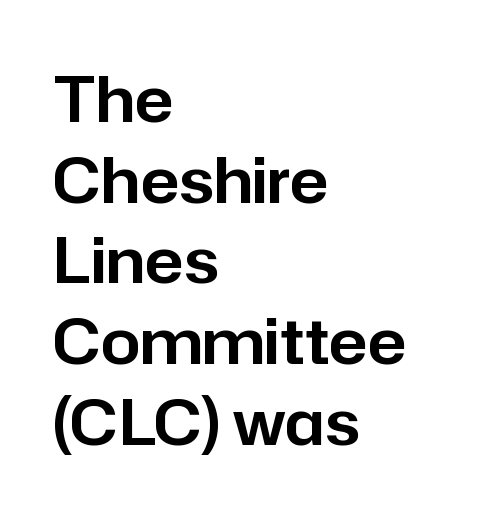
Q: Is the text italic (slanted)? A: No, it is upright.
Q: Is the typeface a serif or a sans-serif typeface? A: Sans-serif.
Q: Is the text underlined? A: No.
Q: How is the paragraph aligned? A: Left-aligned.
Q: Is the spacing between letters normal or unusually wide? A: Normal.
Q: Is the spacing between lines tight, normal or loose? A: Normal.
Q: Width (condensed, normal, or wide)? A: Normal.
Q: Stroke contrast? A: Low.
Q: x-height? A: Medium.
Q: Monospaced? A: No.
